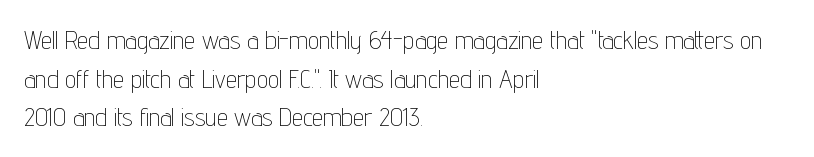
Q: Is the text bold? A: No.
Q: Is the text italic (slanted)? A: No, it is upright.
Q: Is the text underlined? A: No.
Q: How is the paragraph aligned? A: Left-aligned.
Q: Is the spacing between letters normal or unusually wide? A: Normal.
Q: Is the spacing between lines tight, normal or loose? A: Normal.
